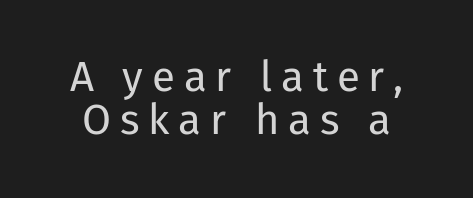
The image shows 42 px regular-weight sans-serif type, upright; set tight line spacing (1.03x), unusually wide letter spacing (+0.21 em), not underlined; low stroke contrast and a medium x-height.
